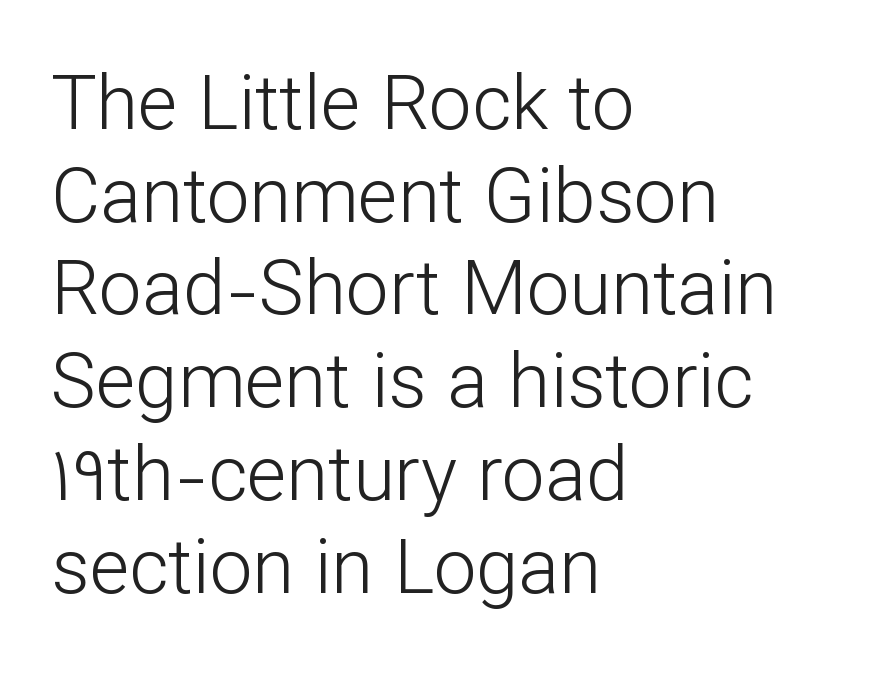
Left-aligned paragraph, ragged on the right. Descender tails drop into unmarked territory. A typesetter would call this zero additional tracking. The type family on display is of the sans-serif kind. The face looks like a standard text weight, possibly lighter. In terms of posture, this sample is upright.
